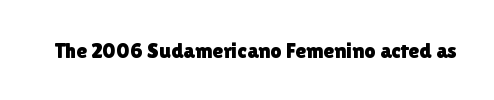
{"italic": "no", "underline": "no", "letter_spacing": "normal", "letter_spacing_em": 0.0, "glyph_px": 22}
